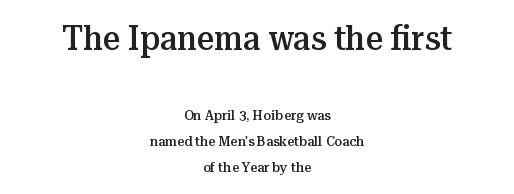
Q: Is the text bold? A: Semi-bold.
Q: Is the text italic (slanted)? A: No, it is upright.
Q: Is the typeface a serif or a sans-serif typeface? A: Serif.
Q: Is the text underlined? A: No.
Q: How is the paragraph aligned? A: Centered.
Q: Is the spacing between letters normal or unusually wide? A: Normal.
Q: Which block of text is set in a larger size, the first (top) or the second (bottom)? A: The first (top) one.
Q: Width (condensed, normal, or wide)? A: Normal.
Q: Stroke contrast? A: Medium.
Q: x-height? A: Medium.
Q: Monospaced? A: No.
